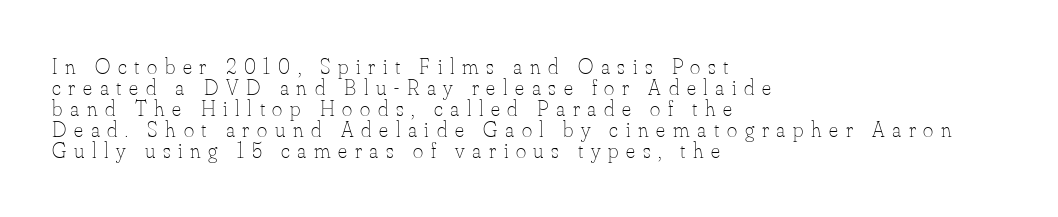
{"italic": "no", "bold": "no", "underline": "no", "align": "left", "line_spacing": "tight", "line_spacing_ratio": 0.96, "letter_spacing": "wide", "letter_spacing_em": 0.35, "glyph_px": 22}
